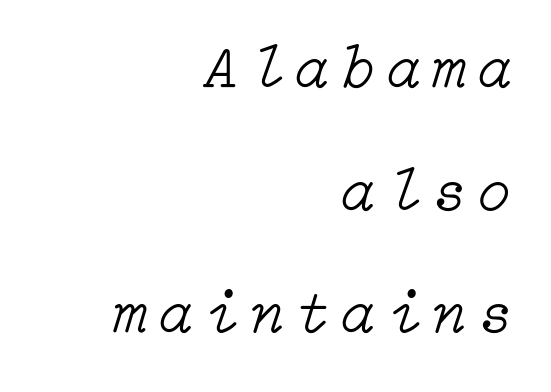
The space directly below the letters is spotless. The characters are drawn with everyday or finer stroke widths. The rendering anchors every line to the right-hand side. Horizontal bands of white between lines are thick stripes. Look at the tracking — it's clearly loosened, letters drifting apart. Italic? Definitely — the glyphs are oblique.
